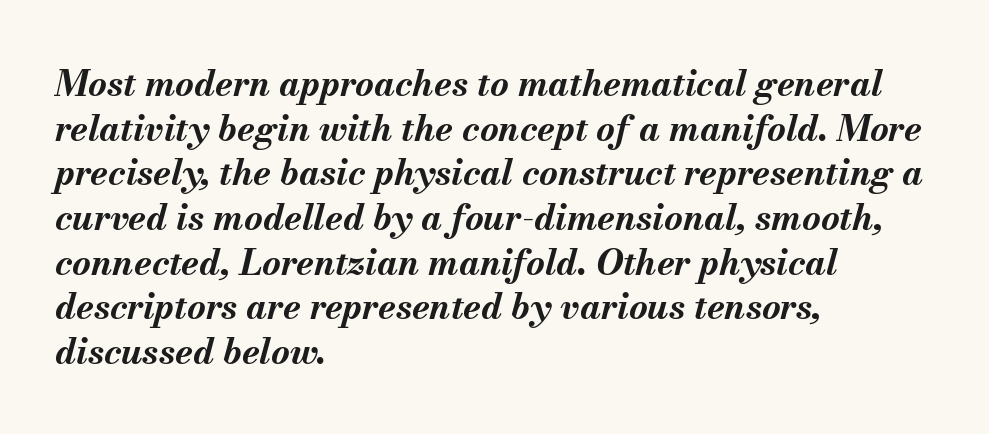
The image shows 36 px bold type, italic (leaning right); set left-aligned, line spacing 1.24x, normal letter spacing, not underlined; medium stroke contrast and a small x-height.
